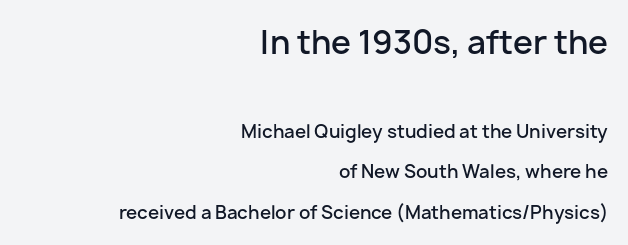
The image shows 32 px semibold sans-serif type, upright; set right-aligned, loose line spacing (2.25x), normal letter spacing, not underlined; the first (top) block is 1.78x larger; low stroke contrast and a medium x-height.
